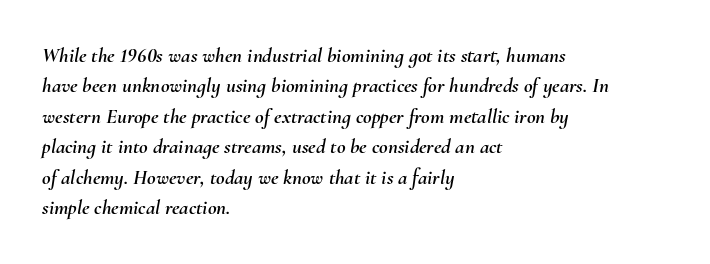
A clean baseline with only descenders dipping below it. How are the letters spaced? Ordinarily, with no added tracking. Regarding leading, the lines here are spaced in the standard way. This sample is left-justified, so line endings fall wherever the words run out. Style check: oblique.
